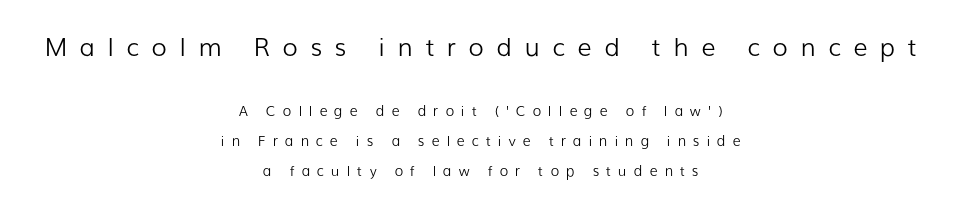
It's the straight-up-and-down kind of type. Here the first block reads like a headline and the second like body copy. This sample trades compactness for vertical openness between lines. A typesetter would call this heavily tracked-out type. The rag falls on both sides of this text block equally. Has an underline been added? It has not.
